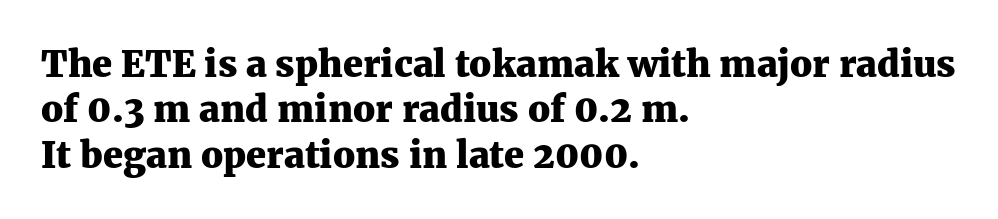
Q: Is the text bold? A: Yes.
Q: Is the text italic (slanted)? A: No, it is upright.
Q: Is the typeface a serif or a sans-serif typeface? A: Serif.
Q: Is the text underlined? A: No.
Q: How is the paragraph aligned? A: Left-aligned.
Q: Is the spacing between letters normal or unusually wide? A: Normal.
Q: Is the spacing between lines tight, normal or loose? A: Normal.
Q: Width (condensed, normal, or wide)? A: Normal.
Q: Stroke contrast? A: Medium.
Q: x-height? A: Medium.
Q: Monospaced? A: No.
